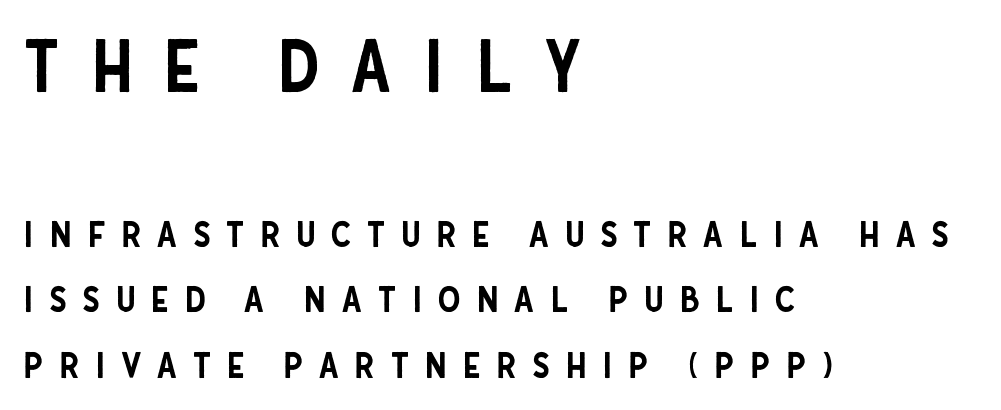
The image shows 72 px condensed sans-serif type, upright; set left-aligned, line spacing 1.82x, unusually wide letter spacing (+0.43 em), not underlined; the first (top) block is 2.0x larger; low stroke contrast and a large x-height.
